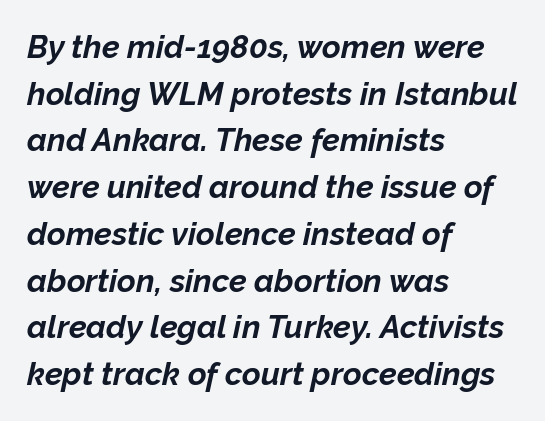
The image shows 32 px bold type, italic (leaning right); set left-aligned, normal line spacing (1.46x), normal letter spacing, not underlined; low stroke contrast and a medium x-height.
